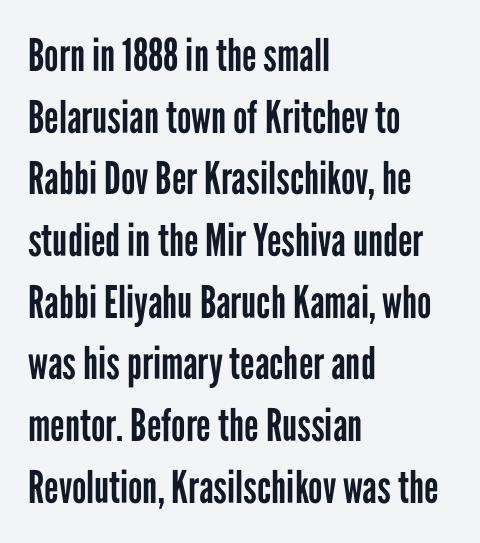
Students, note that the glyphs here touch the page at normal intervals. Does the type have serifs? No, each stem ends abruptly. Bold? No — there's no thickening of the strokes. The lines are quadded left.
